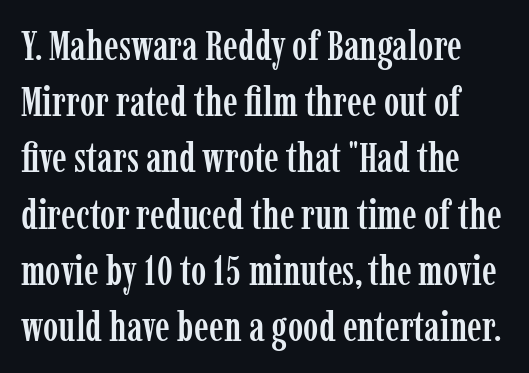
The image shows 41 px condensed serif type, upright; set normal line spacing (1.37x), normal letter spacing, not underlined; low stroke contrast and a medium x-height.
